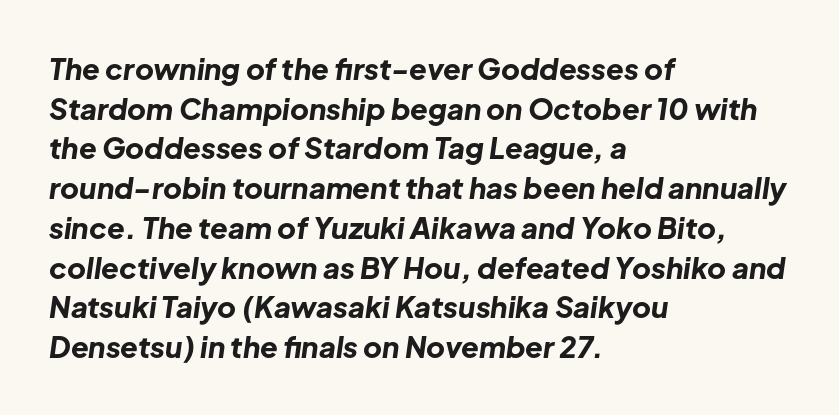
The image shows 29 px bold type, italic (leaning right); set left-aligned, normal line spacing (1.37x), normal letter spacing, not underlined; low stroke contrast and a medium x-height.
